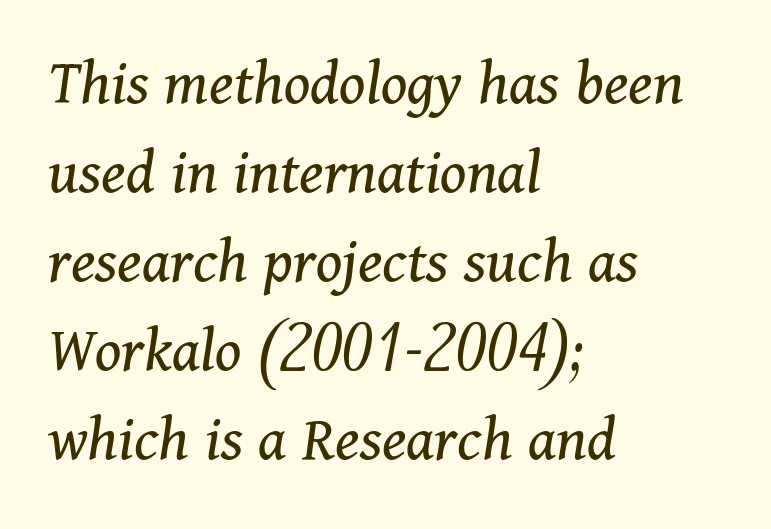
The image shows 66 px regular-weight serif type, italic (leaning right); set left-aligned, normal line spacing (1.35x), normal letter spacing, not underlined; medium stroke contrast and a medium x-height.
